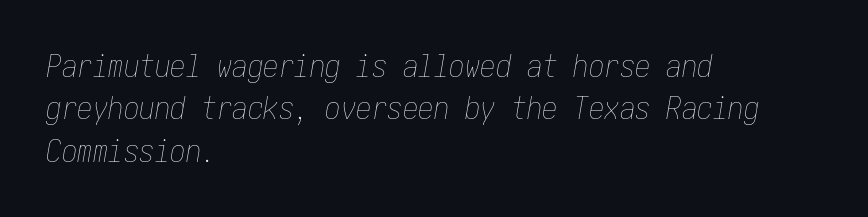
The image shows 31 px thin, condensed type, italic (leaning right); set left-aligned, normal line spacing (1.37x), normal letter spacing, not underlined; low stroke contrast and a medium x-height.
